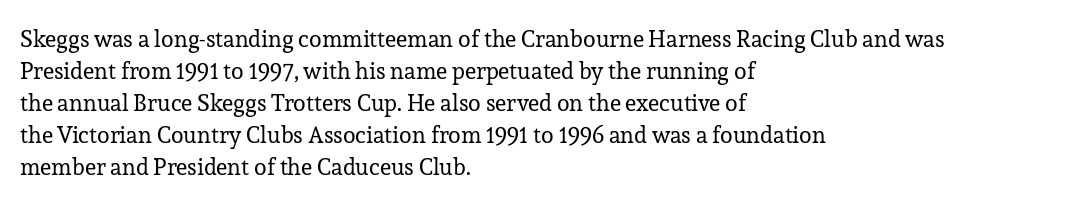
Q: Is the text bold? A: No.
Q: Is the text italic (slanted)? A: No, it is upright.
Q: Is the text underlined? A: No.
Q: How is the paragraph aligned? A: Left-aligned.
Q: Is the spacing between letters normal or unusually wide? A: Normal.
Q: Is the spacing between lines tight, normal or loose? A: Normal.
